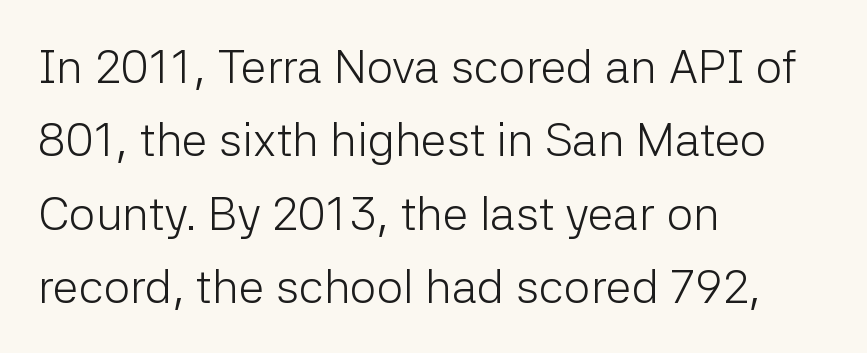
Q: Is the text bold? A: No.
Q: Is the text italic (slanted)? A: No, it is upright.
Q: Is the typeface a serif or a sans-serif typeface? A: Sans-serif.
Q: Is the text underlined? A: No.
Q: How is the paragraph aligned? A: Left-aligned.
Q: Is the spacing between letters normal or unusually wide? A: Normal.
Q: Is the spacing between lines tight, normal or loose? A: Normal.
Q: Width (condensed, normal, or wide)? A: Normal.
Q: Stroke contrast? A: Low.
Q: x-height? A: Medium.
Q: Monospaced? A: No.
